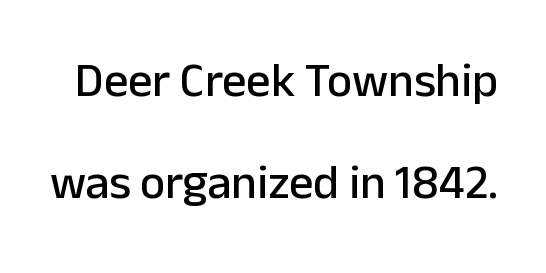
The image shows 48 px sans-serif type, upright; set loose line spacing (2.13x), normal letter spacing, not underlined; low stroke contrast and a medium x-height.
